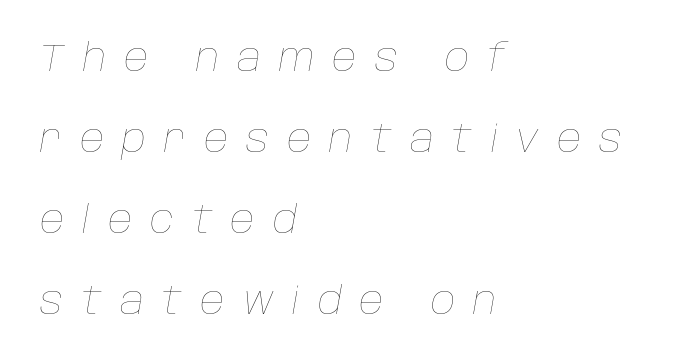
The image shows 38 px thin type, italic (leaning right); set left-aligned, loose line spacing (2.13x), unusually wide letter spacing (+0.47 em), not underlined; low stroke contrast and a large x-height.
